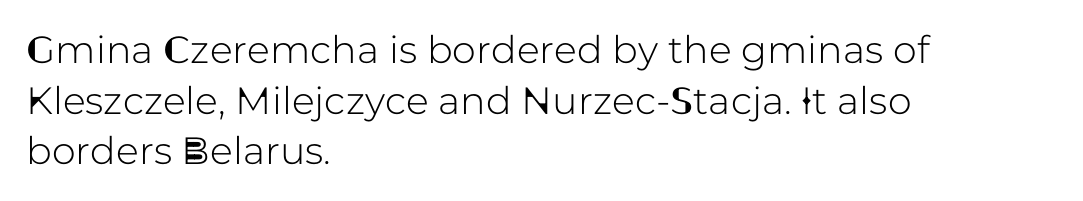
The image shows 38 px sans-serif type, upright; set left-aligned, normal line spacing (1.33x), normal letter spacing, not underlined; low stroke contrast and a medium x-height.
